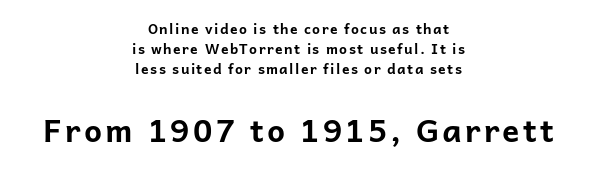
In terms of leading, this rendering sits right in the middle. The font's upright variant was chosen for this text. Plain, unruled lines of type. The face used here appears at its bigger size in the lower chunk. Strokes here are thick enough to call this a true bold.
